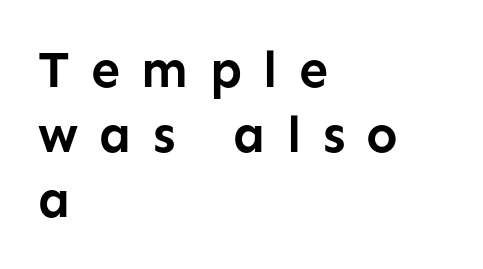
The image shows 52 px semibold sans-serif type, upright; set left-aligned, normal line spacing (1.25x), unusually wide letter spacing (+0.41 em), not underlined; low stroke contrast and a medium x-height.
